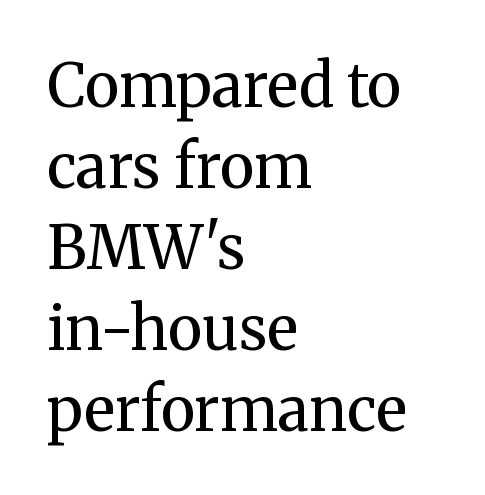
The image shows 60 px regular-weight serif type, upright; set left-aligned, normal line spacing (1.35x), normal letter spacing, not underlined; medium stroke contrast and a medium x-height.
